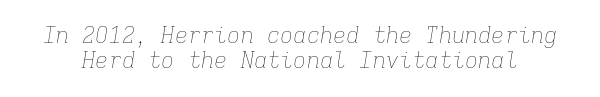
The image shows 22 px text type, italic (leaning right); set tight line spacing (1.15x), normal letter spacing, not underlined.
